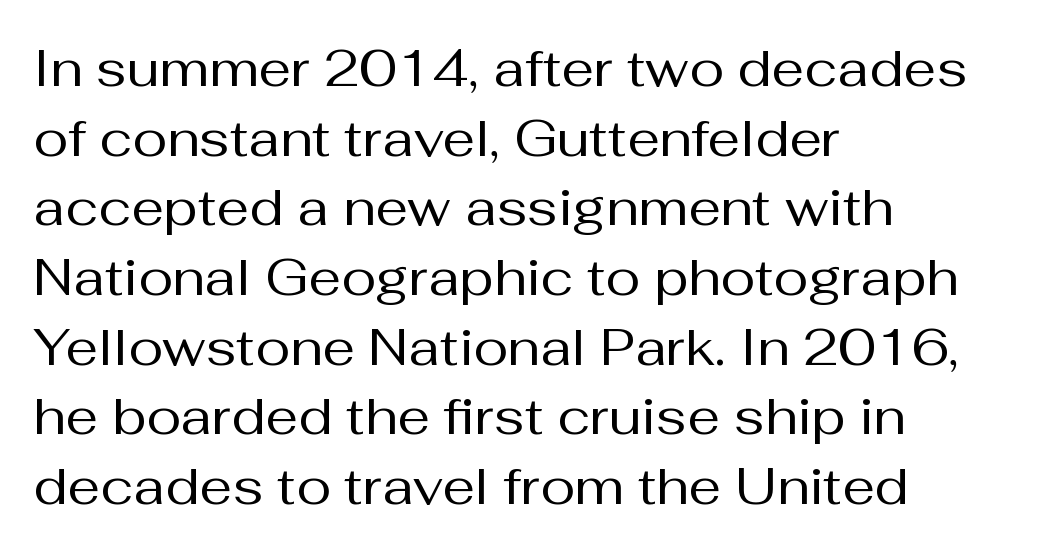
Q: Is the text bold? A: No.
Q: Is the text italic (slanted)? A: No, it is upright.
Q: Is the typeface a serif or a sans-serif typeface? A: Sans-serif.
Q: Is the text underlined? A: No.
Q: How is the paragraph aligned? A: Left-aligned.
Q: Is the spacing between letters normal or unusually wide? A: Normal.
Q: Is the spacing between lines tight, normal or loose? A: Normal.
Q: Width (condensed, normal, or wide)? A: Normal.
Q: Stroke contrast? A: Medium.
Q: x-height? A: Medium.
Q: Monospaced? A: No.
